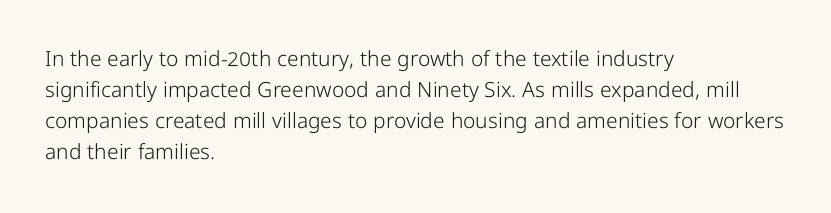
If you drew a line through each stem, it would be perfectly vertical. Leftover space on each line is placed entirely after the last word. The vertical gap from one line to the next is medium. The specimen omits any rule beneath the text block's lines.
